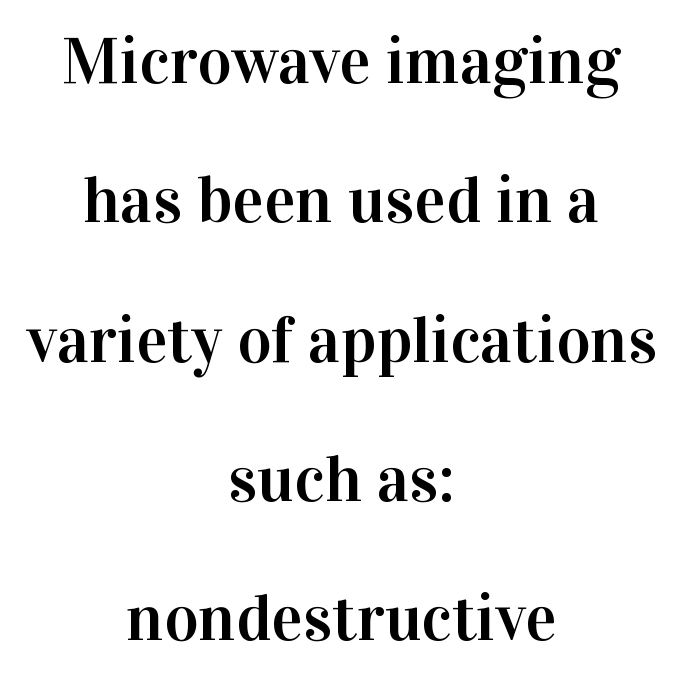
Descenders are the only things crossing below the line. Vertical spacing — loose. A typesetter would mark this as roman, not italic. The face used here is proportionally spaced, like ordinary book or web type.
